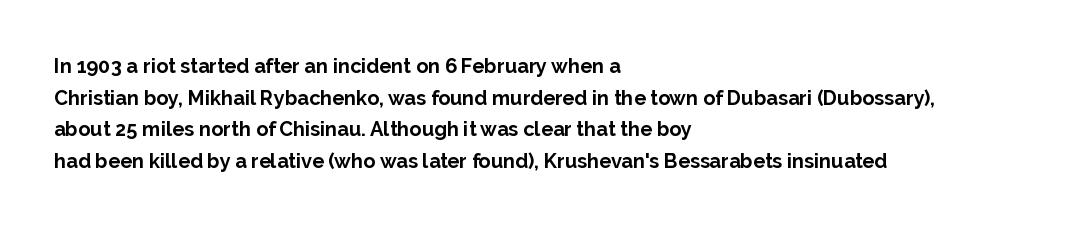
If you drew a line through each stem, it would be perfectly vertical. Nobody drew a line under any word here. A full-strength bold gives these letters their thick strokes. Honestly, the letter spacing is just normal — you wouldn't notice it. Left-aligned paragraph, ragged on the right.
